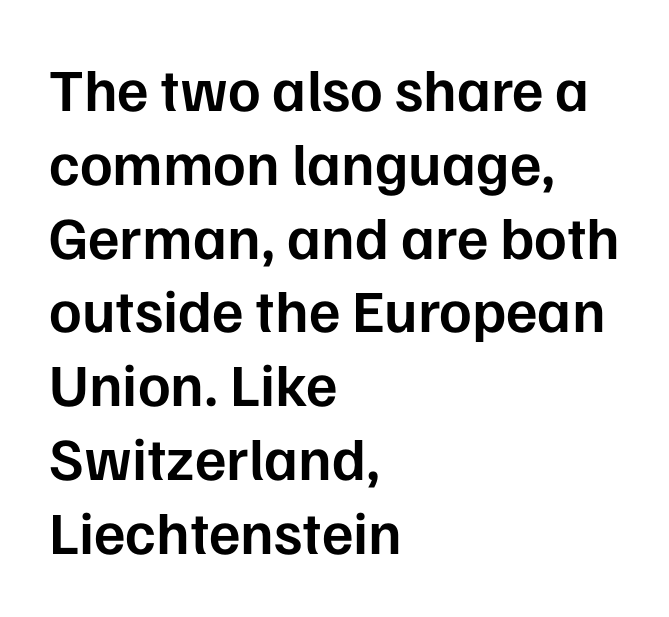
Q: Is the text bold? A: Semi-bold.
Q: Is the text italic (slanted)? A: No, it is upright.
Q: Is the typeface a serif or a sans-serif typeface? A: Sans-serif.
Q: Is the text underlined? A: No.
Q: How is the paragraph aligned? A: Left-aligned.
Q: Is the spacing between letters normal or unusually wide? A: Normal.
Q: Width (condensed, normal, or wide)? A: Normal.
Q: Stroke contrast? A: Low.
Q: x-height? A: Medium.
Q: Monospaced? A: No.
